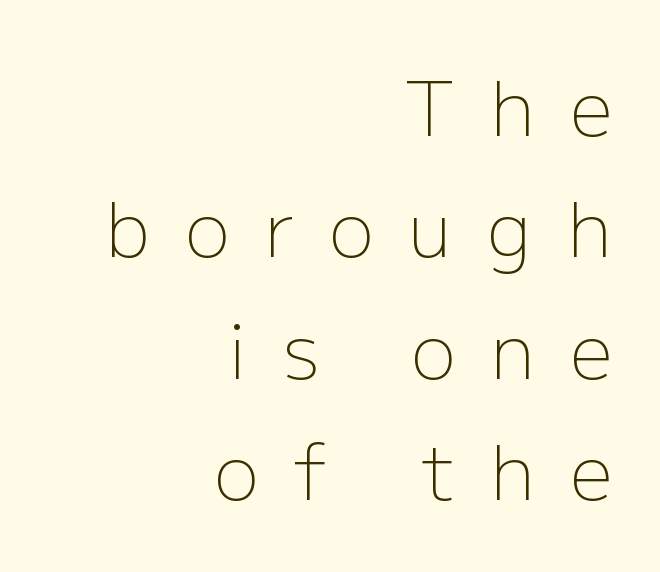
Q: Is the text bold? A: No.
Q: Is the text italic (slanted)? A: No, it is upright.
Q: Is the typeface a serif or a sans-serif typeface? A: Sans-serif.
Q: Is the text underlined? A: No.
Q: How is the paragraph aligned? A: Right-aligned.
Q: Is the spacing between letters normal or unusually wide? A: Unusually wide.
Q: Is the spacing between lines tight, normal or loose? A: Normal.
Q: Width (condensed, normal, or wide)? A: Normal.
Q: Stroke contrast? A: Low.
Q: x-height? A: Medium.
Q: Monospaced? A: No.
